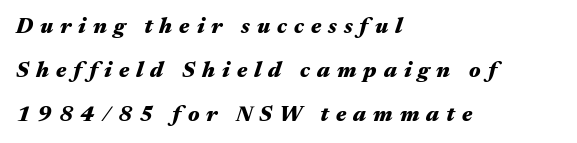
The image shows 22 px bold type, italic (leaning right); set left-aligned, loose line spacing (1.99x), unusually wide letter spacing (+0.32 em), not underlined.
